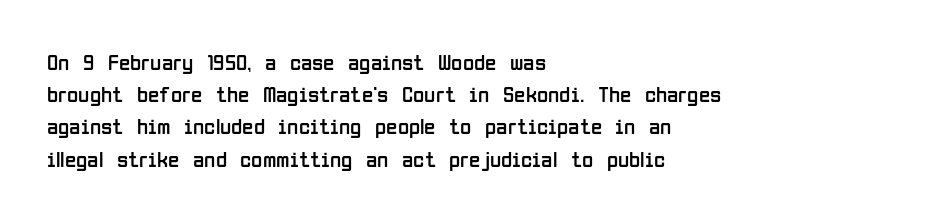
Regarding leading, the lines here are spaced in the standard way. The setting favours the left margin, as ordinary paragraphs usually do. The typeface has the unassuming heft of standard copy or less. The tracking reads as untouched default to a designer's eye. Type without underlining. Vertical strokes here are truly vertical.
